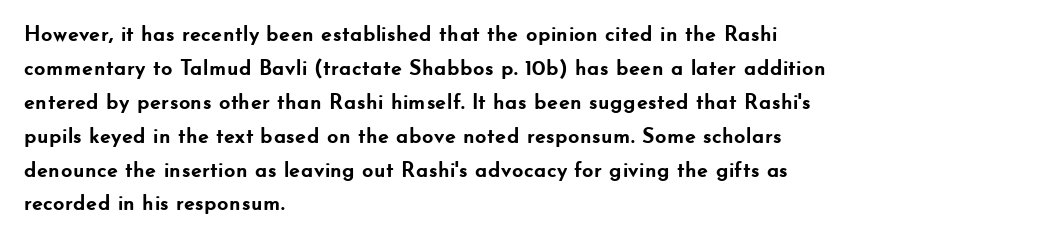
{"italic": "no", "bold": "yes", "underline": "no", "align": "left", "line_spacing": "normal", "line_spacing_ratio": 1.54, "letter_spacing": "normal", "letter_spacing_em": 0.0, "glyph_px": 22}
